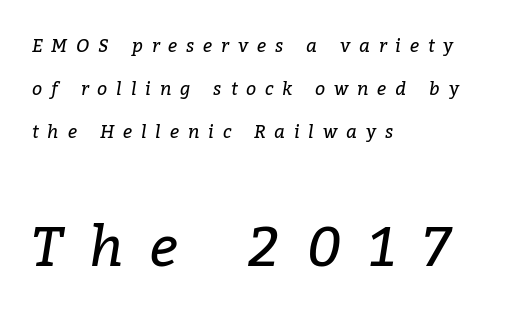
Q: Is the text bold? A: No.
Q: Is the text italic (slanted)? A: Yes, it leans right by about 9 degrees.
Q: Is the typeface a serif or a sans-serif typeface? A: Serif.
Q: Is the text underlined? A: No.
Q: How is the paragraph aligned? A: Left-aligned.
Q: Is the spacing between letters normal or unusually wide? A: Unusually wide.
Q: Is the spacing between lines tight, normal or loose? A: Loose.
Q: Which block of text is set in a larger size, the first (top) or the second (bottom)? A: The second (bottom) one.
Q: Width (condensed, normal, or wide)? A: Normal.
Q: Stroke contrast? A: Low.
Q: x-height? A: Medium.
Q: Monospaced? A: No.
